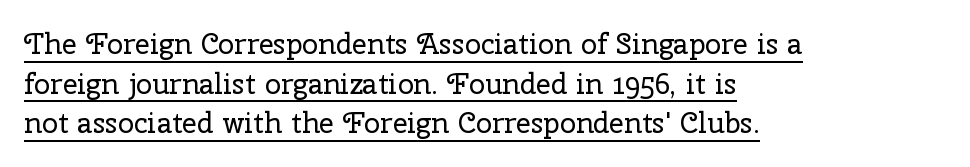
Q: Is the text bold? A: No.
Q: Is the text italic (slanted)? A: No, it is upright.
Q: Is the typeface a serif or a sans-serif typeface? A: Serif.
Q: Is the text underlined? A: Yes.
Q: How is the paragraph aligned? A: Left-aligned.
Q: Is the spacing between letters normal or unusually wide? A: Normal.
Q: Is the spacing between lines tight, normal or loose? A: Normal.
Q: Width (condensed, normal, or wide)? A: Normal.
Q: Stroke contrast? A: Low.
Q: x-height? A: Medium.
Q: Monospaced? A: No.
